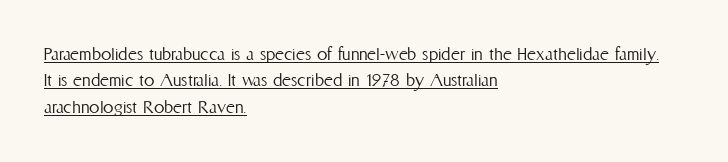
The image shows 21 px text type, upright; set left-aligned, normal line spacing (1.26x), normal letter spacing, underlined.
